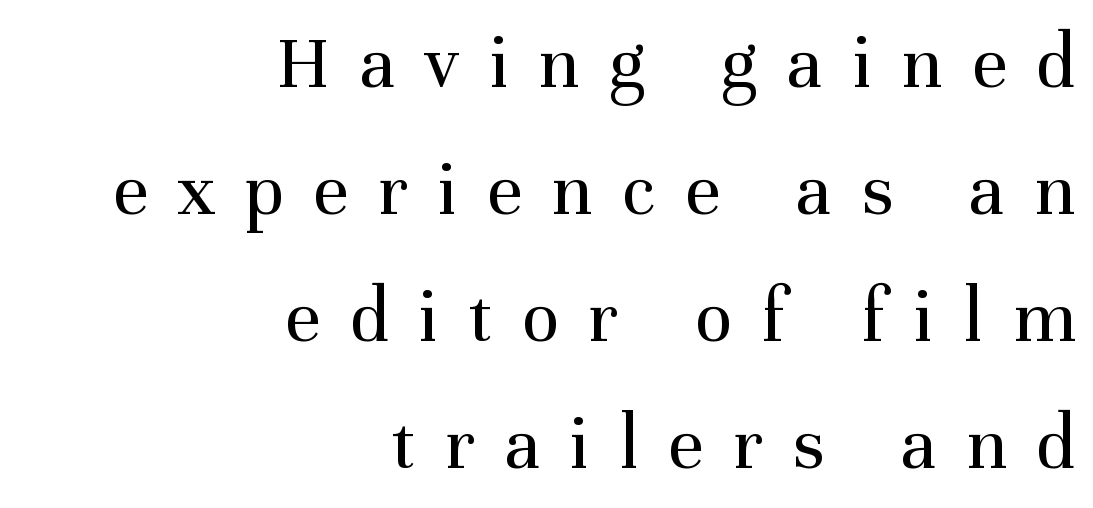
Q: Is the text bold? A: No.
Q: Is the text italic (slanted)? A: No, it is upright.
Q: Is the typeface a serif or a sans-serif typeface? A: Serif.
Q: Is the text underlined? A: No.
Q: How is the paragraph aligned? A: Right-aligned.
Q: Is the spacing between letters normal or unusually wide? A: Unusually wide.
Q: Is the spacing between lines tight, normal or loose? A: Normal.
Q: Width (condensed, normal, or wide)? A: Normal.
Q: Stroke contrast? A: Medium.
Q: x-height? A: Medium.
Q: Monospaced? A: No.
